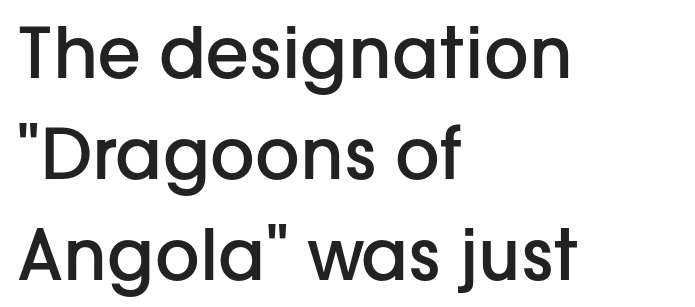
{"serif": "no", "italic": "no", "bold": "semi", "weight": "semibold", "width": "normal", "stroke_contrast": "low", "x_height": "medium", "monospaced": "no", "underline": "no", "align": "left", "line_spacing": "normal", "line_spacing_ratio": 1.44, "letter_spacing": "normal", "letter_spacing_em": 0.0, "glyph_px": 70}
